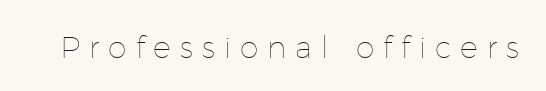
Q: Is the text bold? A: No.
Q: Is the text italic (slanted)? A: No, it is upright.
Q: Is the text underlined? A: No.
Q: Is the spacing between letters normal or unusually wide? A: Unusually wide.
Q: Width (condensed, normal, or wide)? A: Normal.
Q: Stroke contrast? A: Low.
Q: x-height? A: Medium.
Q: Monospaced? A: No.
